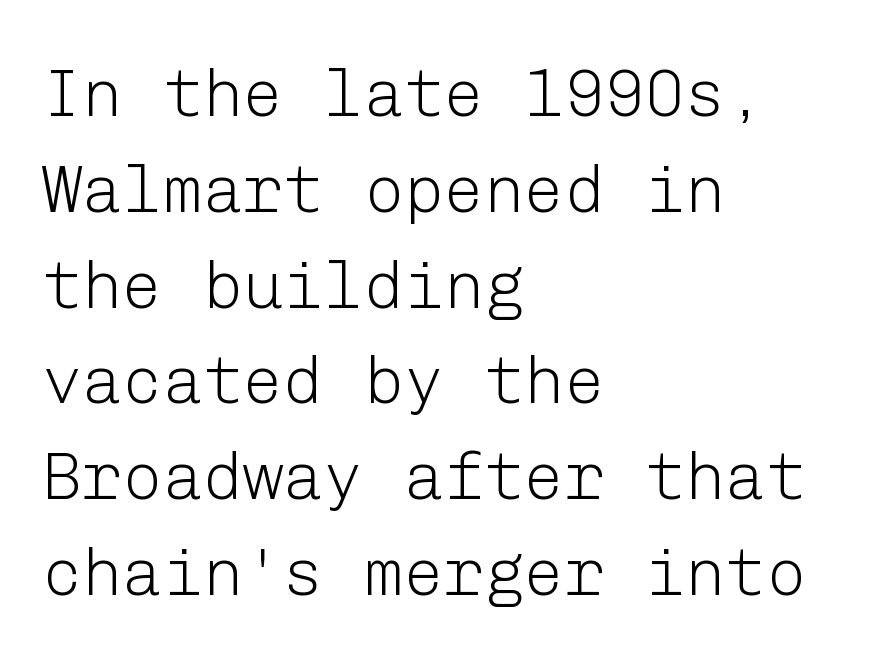
The image shows 67 px light sans-serif type, upright; set left-aligned, normal line spacing (1.43x), normal letter spacing, not underlined; low stroke contrast and a medium x-height.
